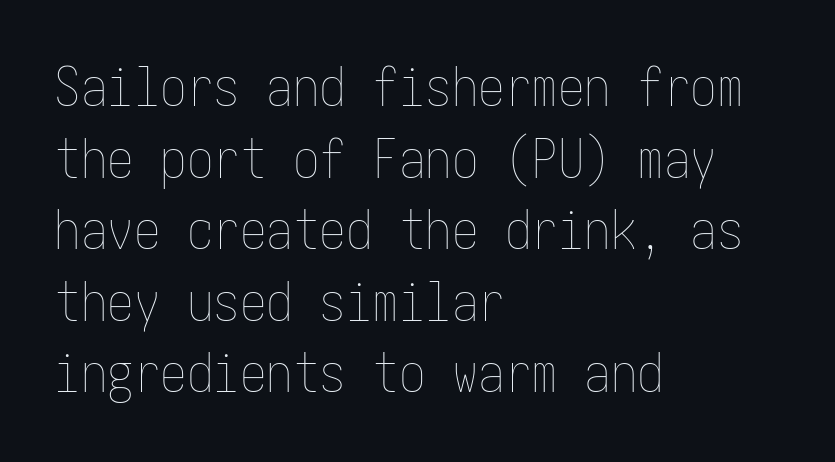
The image shows 53 px thin, condensed type, upright; set left-aligned, normal line spacing (1.35x), normal letter spacing, not underlined; low stroke contrast and a medium x-height.
